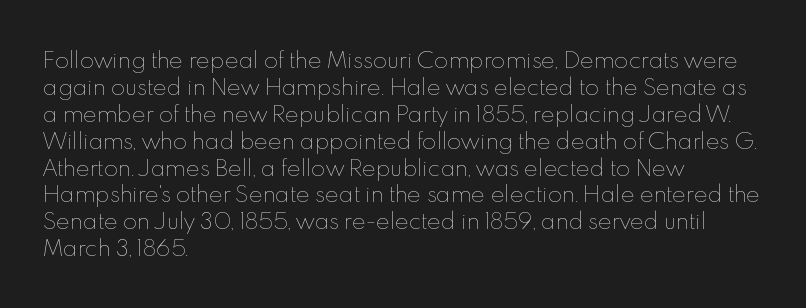
These lines keep a tight, regular rhythm from letter to letter. The rows are spaced the way most documents space them. Nothing heavy about these letters — not bold at all. A roman cut, with each character standing at attention. Check under the words: just untouched page. All the whitespace from short lines collects on the right.
